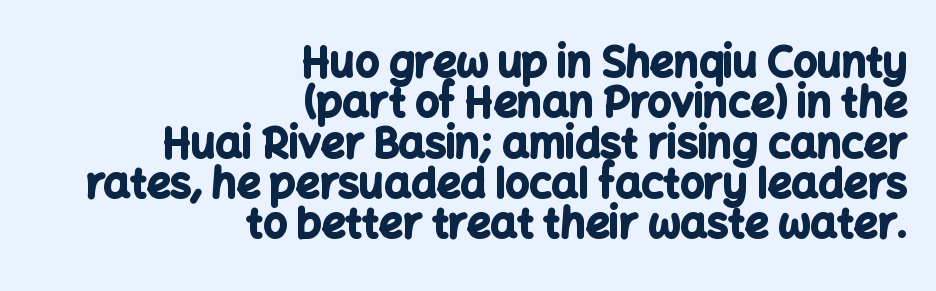
{"serif": "no", "italic": "no", "bold": "yes", "weight": "bold", "width": "normal", "stroke_contrast": "low", "x_height": "medium", "monospaced": "no", "underline": "no", "align": "right", "line_spacing": "tight", "line_spacing_ratio": 0.96, "letter_spacing": "normal", "letter_spacing_em": 0.0, "glyph_px": 42}
